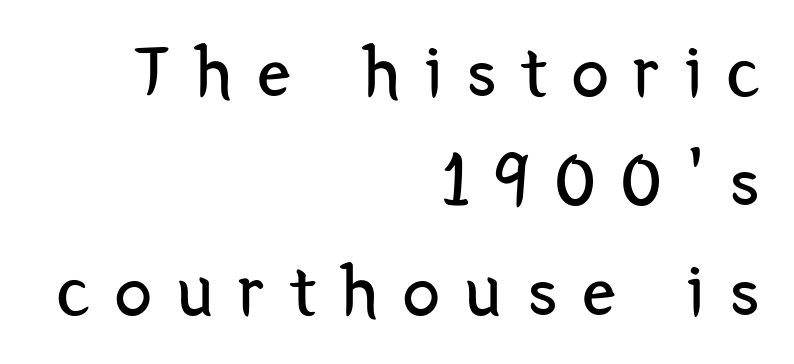
Q: Is the text bold? A: No.
Q: Is the text italic (slanted)? A: No, it is upright.
Q: Is the typeface a serif or a sans-serif typeface? A: Sans-serif.
Q: Is the text underlined? A: No.
Q: How is the paragraph aligned? A: Right-aligned.
Q: Is the spacing between letters normal or unusually wide? A: Unusually wide.
Q: Is the spacing between lines tight, normal or loose? A: Normal.
Q: Width (condensed, normal, or wide)? A: Condensed.
Q: Stroke contrast? A: Low.
Q: x-height? A: Medium.
Q: Monospaced? A: No.
